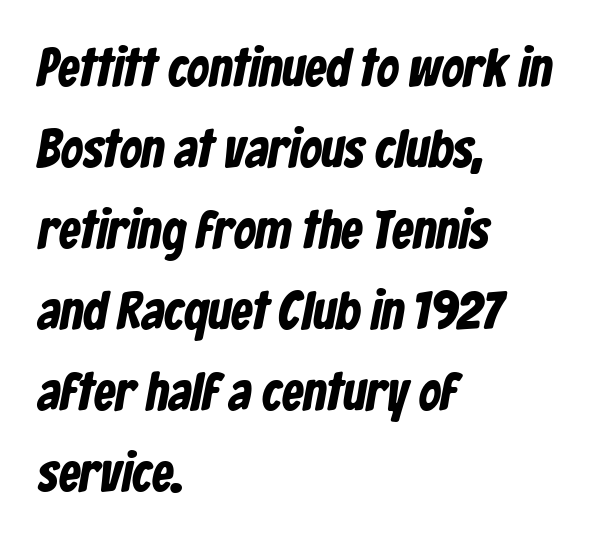
The image shows 54 px bold, condensed sans-serif type; set left-aligned, normal line spacing (1.5x), normal letter spacing, not underlined; low stroke contrast and a medium x-height.
